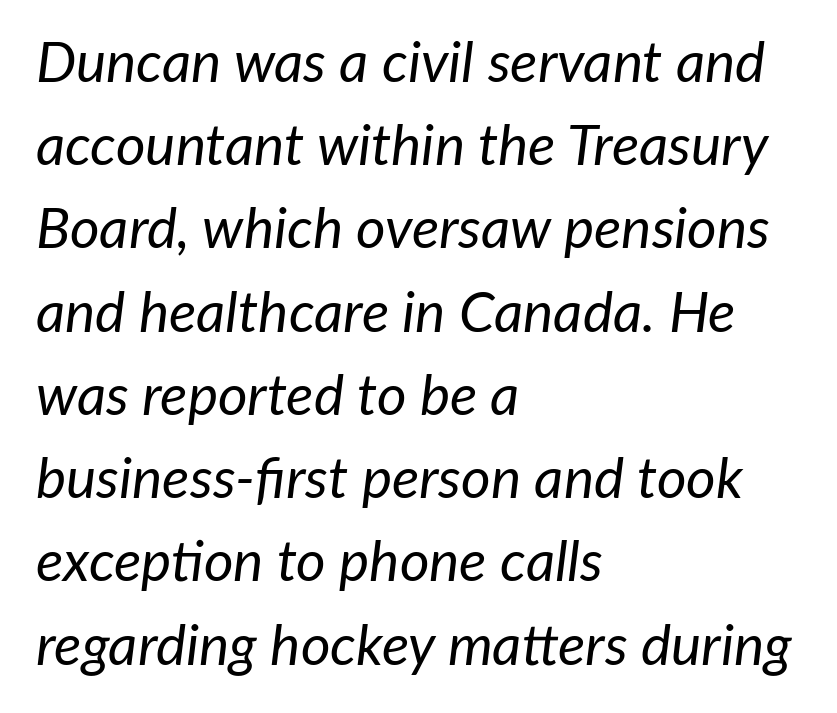
{"italic": "yes", "lean": "right", "slant_degrees": 7, "bold": "no", "weight": "regular", "width": "normal", "stroke_contrast": "low", "x_height": "medium", "monospaced": "no", "underline": "no", "align": "left", "line_spacing": "normal", "line_spacing_ratio": 1.46, "letter_spacing": "normal", "letter_spacing_em": 0.0, "glyph_px": 57}
